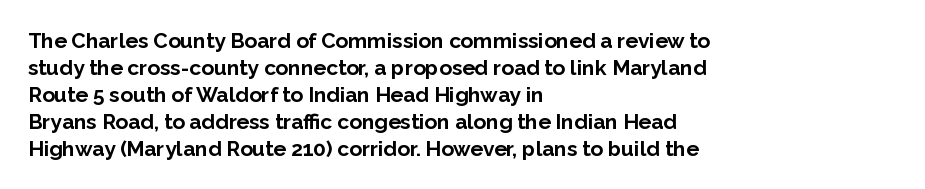
The image shows 21 px bold type, upright; set left-aligned, normal line spacing (1.28x), normal letter spacing, not underlined.
